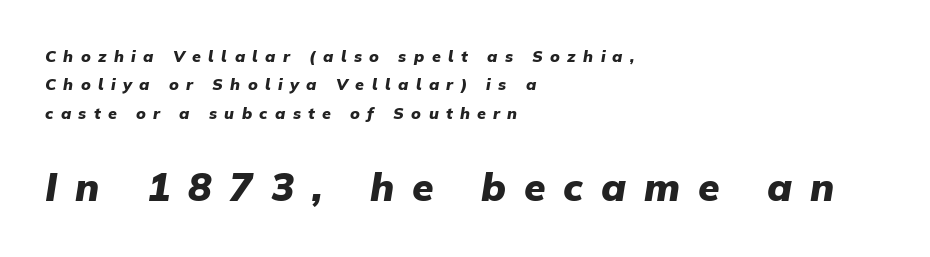
{"italic": "yes", "lean": "right", "slant_degrees": 9, "bold": "yes", "weight": "heavy", "width": "normal", "stroke_contrast": "low", "x_height": "medium", "monospaced": "no", "underline": "no", "align": "left", "line_spacing_ratio": 1.77, "letter_spacing": "wide", "letter_spacing_em": 0.46, "larger_block": "second", "size_ratio": 2.44, "glyph_px": 39}
